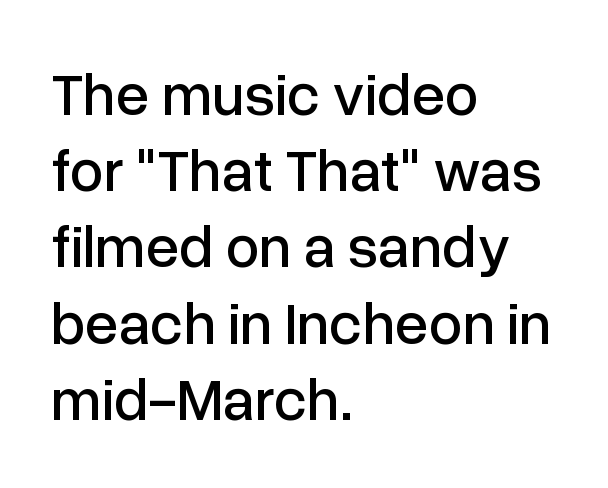
Q: Is the text italic (slanted)? A: No, it is upright.
Q: Is the typeface a serif or a sans-serif typeface? A: Sans-serif.
Q: Is the text underlined? A: No.
Q: How is the paragraph aligned? A: Left-aligned.
Q: Is the spacing between letters normal or unusually wide? A: Normal.
Q: Is the spacing between lines tight, normal or loose? A: Normal.
Q: Width (condensed, normal, or wide)? A: Normal.
Q: Stroke contrast? A: Low.
Q: x-height? A: Medium.
Q: Monospaced? A: No.
